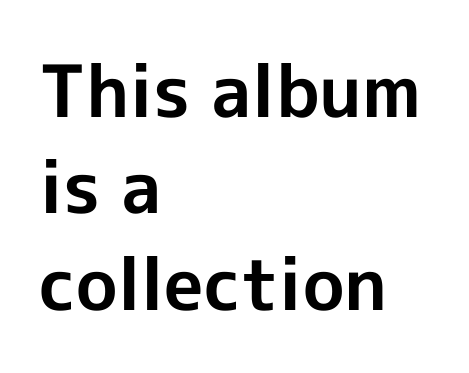
Q: Is the text bold? A: Yes.
Q: Is the text italic (slanted)? A: No, it is upright.
Q: Is the typeface a serif or a sans-serif typeface? A: Sans-serif.
Q: Is the text underlined? A: No.
Q: How is the paragraph aligned? A: Left-aligned.
Q: Is the spacing between letters normal or unusually wide? A: Normal.
Q: Is the spacing between lines tight, normal or loose? A: Normal.
Q: Width (condensed, normal, or wide)? A: Normal.
Q: x-height? A: Medium.
Q: Monospaced? A: No.
